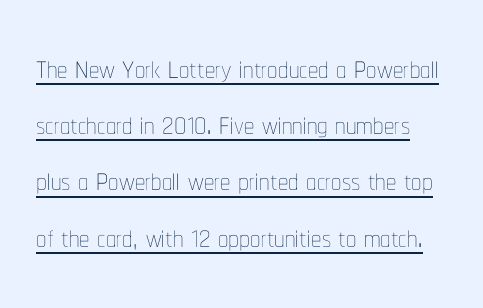
Weight: regular or lighter. The letterforms sit shoulder to shoulder at normal distance. Is there an underline? Yes — a line sits under the letters. Vertically, the passage feels balanced, rows spaced as you'd expect.
